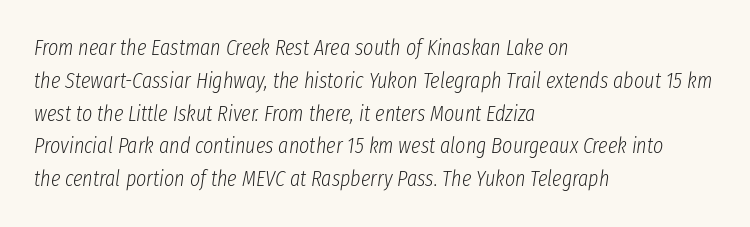
{"italic": "yes", "lean": "right", "slant_degrees": 8, "bold": "no", "underline": "no", "align": "left", "line_spacing": "normal", "line_spacing_ratio": 1.49, "letter_spacing": "normal", "letter_spacing_em": 0.0, "glyph_px": 22}
